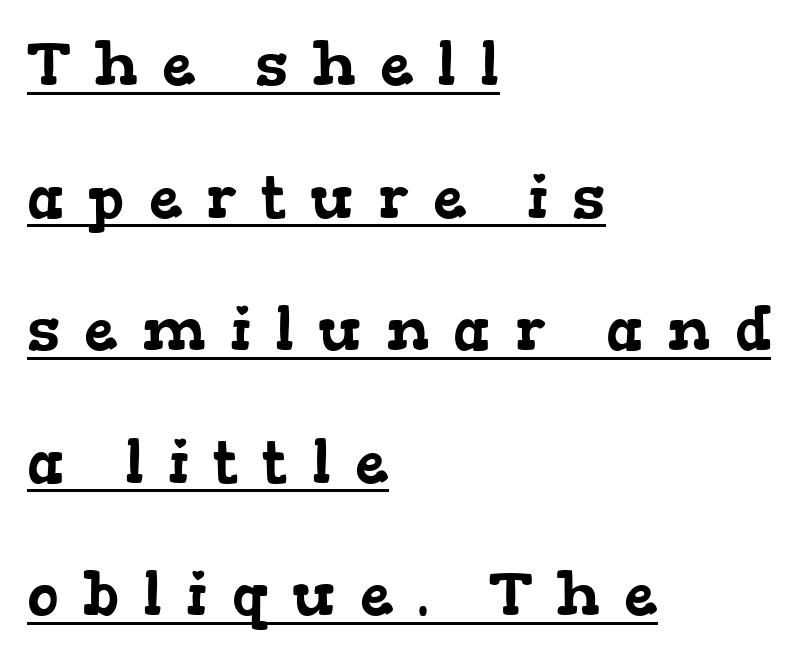
The rendering uses a large line-height, opening up the rows. The lines are quadded left. Regarding serifs, this sample has them. Looks like regular typesetting: each glyph gets only the width it needs. Descenders here cross a horizontal rule under the line.
